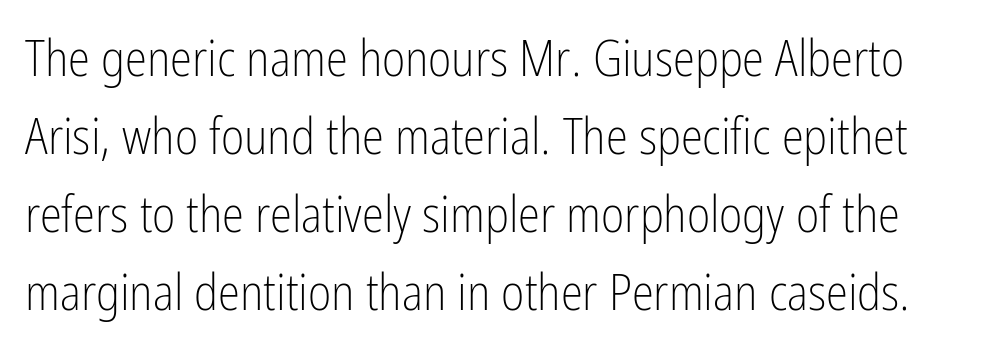
{"serif": "no", "italic": "no", "bold": "no", "weight": "light", "width": "condensed", "stroke_contrast": "low", "x_height": "medium", "monospaced": "no", "underline": "no", "line_spacing": "normal", "line_spacing_ratio": 1.56, "letter_spacing": "normal", "letter_spacing_em": 0.0, "glyph_px": 50}
